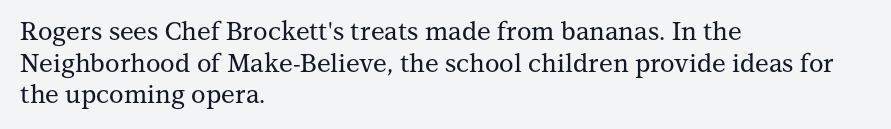
{"italic": "no", "underline": "no", "align": "left", "line_spacing": "normal", "line_spacing_ratio": 1.27, "letter_spacing": "normal", "letter_spacing_em": 0.0, "glyph_px": 25}
